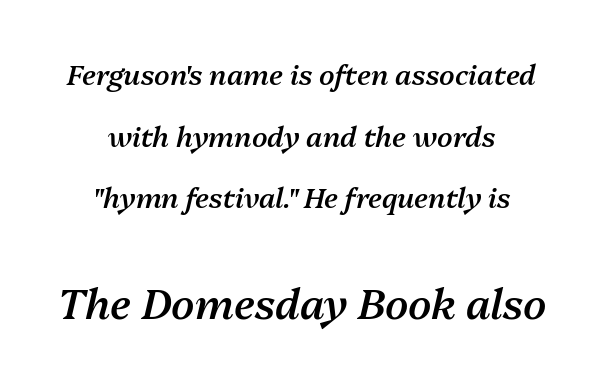
Q: Is the text bold? A: Semi-bold.
Q: Is the text italic (slanted)? A: Yes, it leans right by about 13 degrees.
Q: Is the text underlined? A: No.
Q: How is the paragraph aligned? A: Centered.
Q: Is the spacing between letters normal or unusually wide? A: Normal.
Q: Is the spacing between lines tight, normal or loose? A: Loose.
Q: Which block of text is set in a larger size, the first (top) or the second (bottom)? A: The second (bottom) one.
Q: Width (condensed, normal, or wide)? A: Normal.
Q: Stroke contrast? A: Medium.
Q: x-height? A: Medium.
Q: Monospaced? A: No.
